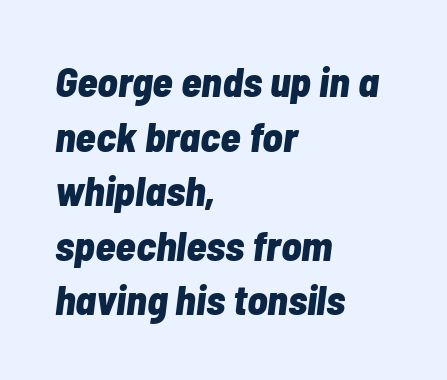
Q: Is the text bold? A: Yes.
Q: Is the text italic (slanted)? A: Yes, it leans right by about 7 degrees.
Q: Is the text underlined? A: No.
Q: How is the paragraph aligned? A: Left-aligned.
Q: Is the spacing between letters normal or unusually wide? A: Normal.
Q: Is the spacing between lines tight, normal or loose? A: Normal.
Q: Width (condensed, normal, or wide)? A: Condensed.
Q: Stroke contrast? A: Low.
Q: x-height? A: Medium.
Q: Monospaced? A: No.
